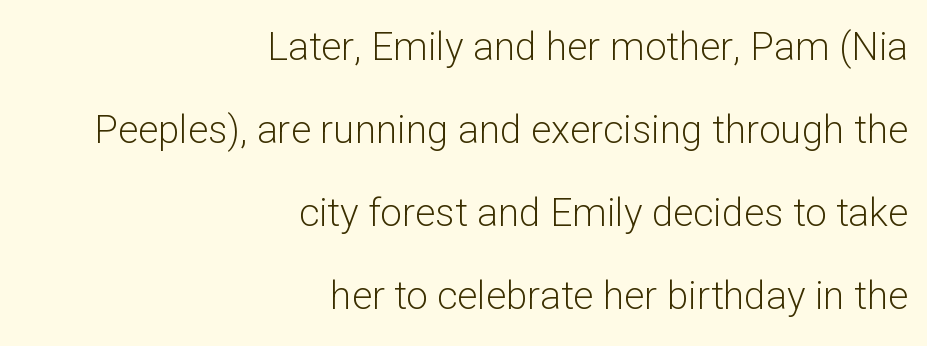
{"serif": "no", "italic": "no", "bold": "no", "weight": "light", "width": "normal", "stroke_contrast": "low", "x_height": "medium", "monospaced": "no", "underline": "no", "align": "right", "line_spacing": "loose", "line_spacing_ratio": 2.13, "letter_spacing": "normal", "letter_spacing_em": 0.0, "glyph_px": 39}
